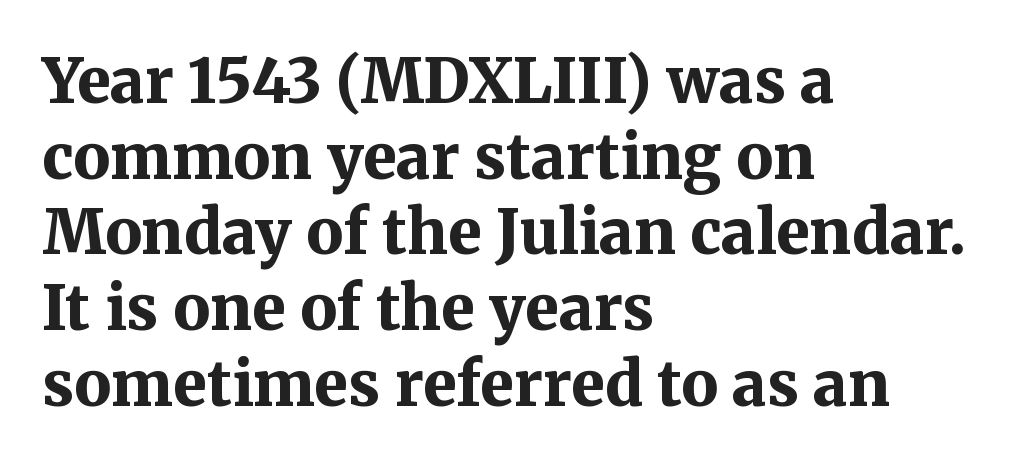
{"serif": "yes", "italic": "no", "bold": "yes", "weight": "bold", "width": "normal", "stroke_contrast": "medium", "x_height": "medium", "monospaced": "no", "underline": "no", "align": "left", "line_spacing_ratio": 1.24, "letter_spacing": "normal", "letter_spacing_em": 0.0, "glyph_px": 61}
